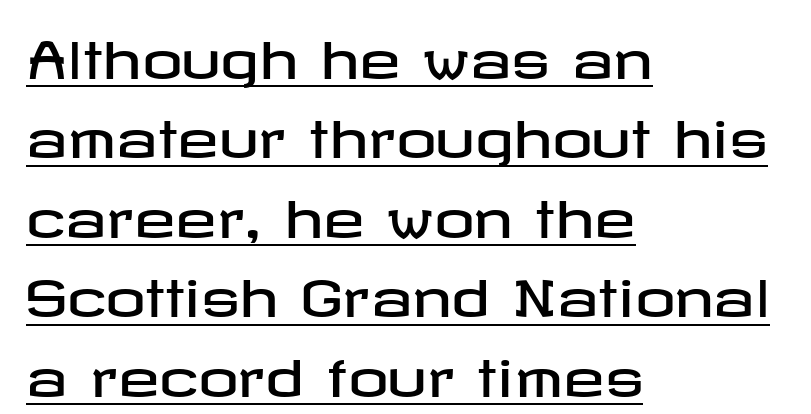
Students, observe: this is what conventionally led text looks like. The rendering keeps characters at their native spacing. Grotesque or geometric, the face here clearly has no serifs. Underline: present. The lettering stays uniformly vertical, giving the passage a roman look.
